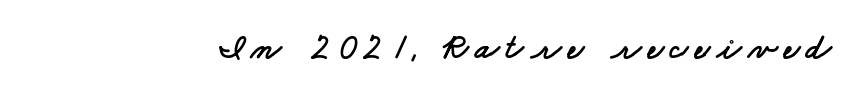
{"serif": "no", "width": "wide", "stroke_contrast": "low", "x_height": "small", "monospaced": "no", "underline": "no", "glyph_px": 35}
